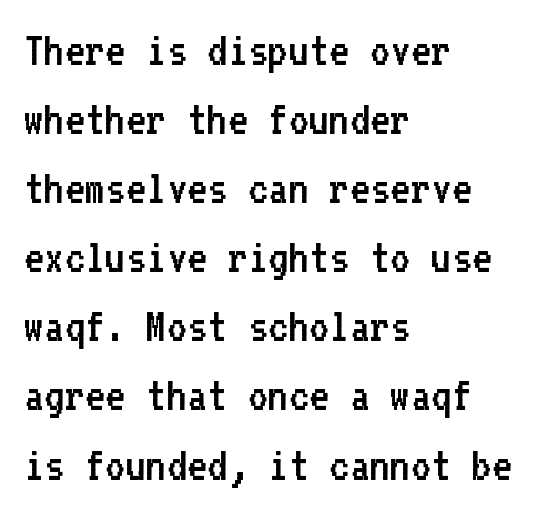
Q: Is the text bold? A: No.
Q: Is the text italic (slanted)? A: No, it is upright.
Q: Is the typeface a serif or a sans-serif typeface? A: Sans-serif.
Q: Is the text underlined? A: No.
Q: How is the paragraph aligned? A: Left-aligned.
Q: Is the spacing between letters normal or unusually wide? A: Normal.
Q: Is the spacing between lines tight, normal or loose? A: Normal.
Q: Width (condensed, normal, or wide)? A: Normal.
Q: Stroke contrast? A: Low.
Q: x-height? A: Medium.
Q: Monospaced? A: Yes.
